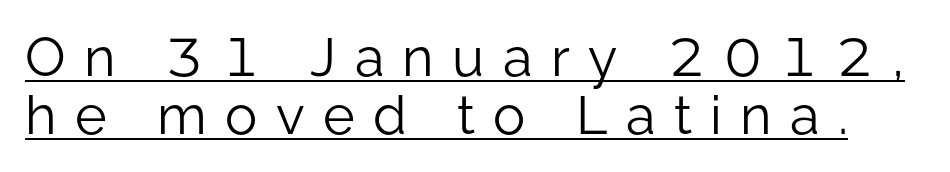
Q: Is the text bold? A: No.
Q: Is the text italic (slanted)? A: No, it is upright.
Q: Is the typeface a serif or a sans-serif typeface? A: Sans-serif.
Q: Is the text underlined? A: Yes.
Q: Is the spacing between letters normal or unusually wide? A: Unusually wide.
Q: Is the spacing between lines tight, normal or loose? A: Tight.
Q: Width (condensed, normal, or wide)? A: Normal.
Q: Stroke contrast? A: Low.
Q: x-height? A: Medium.
Q: Monospaced? A: No.
